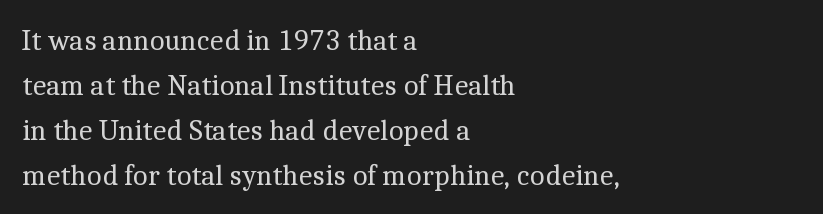
Q: Is the text bold? A: No.
Q: Is the text italic (slanted)? A: No, it is upright.
Q: Is the typeface a serif or a sans-serif typeface? A: Serif.
Q: Is the text underlined? A: No.
Q: How is the paragraph aligned? A: Left-aligned.
Q: Is the spacing between letters normal or unusually wide? A: Normal.
Q: Is the spacing between lines tight, normal or loose? A: Normal.
Q: Width (condensed, normal, or wide)? A: Normal.
Q: x-height? A: Medium.
Q: Monospaced? A: No.
